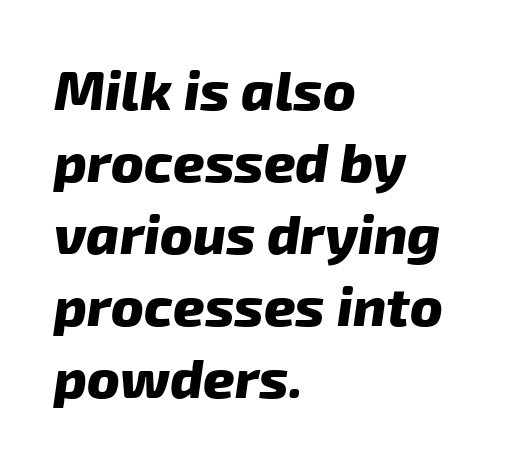
{"serif": "no", "bold": "yes", "weight": "heavy", "width": "normal", "stroke_contrast": "low", "x_height": "medium", "monospaced": "no", "underline": "no", "align": "left", "line_spacing": "normal", "line_spacing_ratio": 1.31, "letter_spacing": "normal", "letter_spacing_em": 0.0, "glyph_px": 55}
